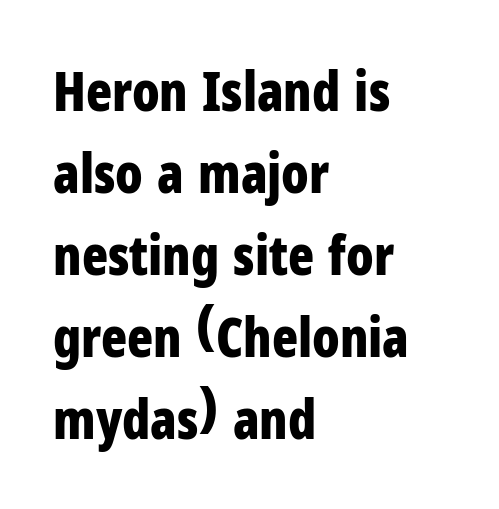
Q: Is the text bold? A: Yes.
Q: Is the text italic (slanted)? A: No, it is upright.
Q: Is the typeface a serif or a sans-serif typeface? A: Sans-serif.
Q: Is the text underlined? A: No.
Q: How is the paragraph aligned? A: Left-aligned.
Q: Is the spacing between letters normal or unusually wide? A: Normal.
Q: Is the spacing between lines tight, normal or loose? A: Normal.
Q: Width (condensed, normal, or wide)? A: Condensed.
Q: Stroke contrast? A: Low.
Q: x-height? A: Medium.
Q: Monospaced? A: No.
